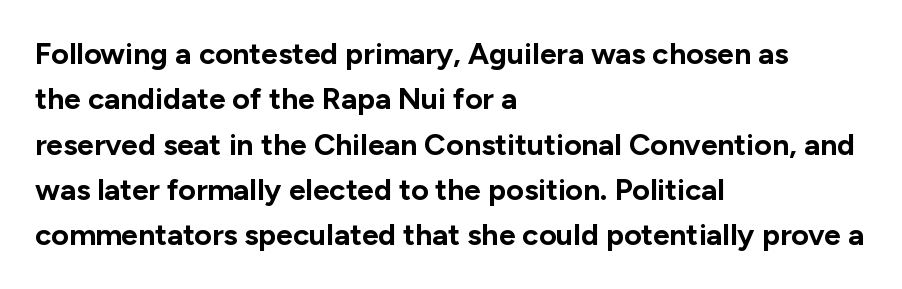
The image shows 30 px bold sans-serif type, upright; set left-aligned, normal line spacing (1.51x), normal letter spacing, not underlined; low stroke contrast and a medium x-height.
